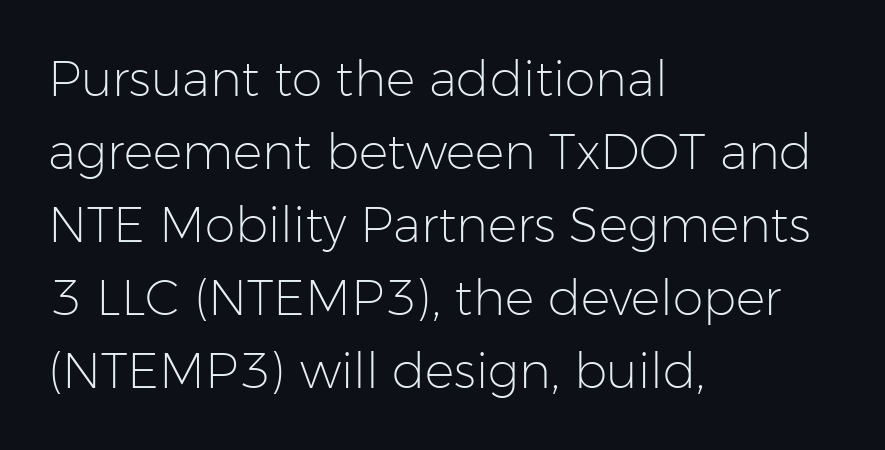
{"serif": "no", "italic": "no", "bold": "no", "weight": "light", "width": "normal", "stroke_contrast": "low", "x_height": "medium", "monospaced": "no", "underline": "no", "align": "left", "line_spacing": "normal", "line_spacing_ratio": 1.49, "letter_spacing": "normal", "letter_spacing_em": 0.0, "glyph_px": 49}
